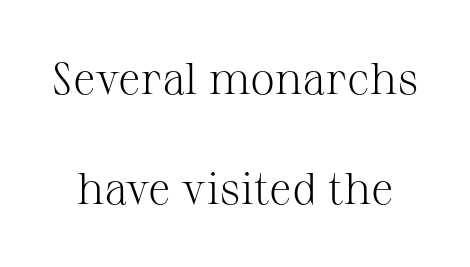
The image shows 45 px light serif type, upright; set loose line spacing (2.44x), normal letter spacing, not underlined; medium stroke contrast and a medium x-height.
